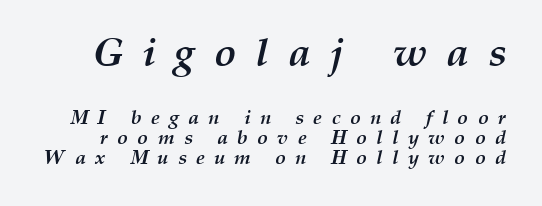
Q: Is the text bold? A: Yes.
Q: Is the text italic (slanted)? A: Yes, it leans right by about 12 degrees.
Q: Is the text underlined? A: No.
Q: Is the spacing between letters normal or unusually wide? A: Unusually wide.
Q: Is the spacing between lines tight, normal or loose? A: Tight.
Q: Which block of text is set in a larger size, the first (top) or the second (bottom)? A: The first (top) one.
Q: Width (condensed, normal, or wide)? A: Normal.
Q: Stroke contrast? A: Medium.
Q: x-height? A: Medium.
Q: Monospaced? A: No.
